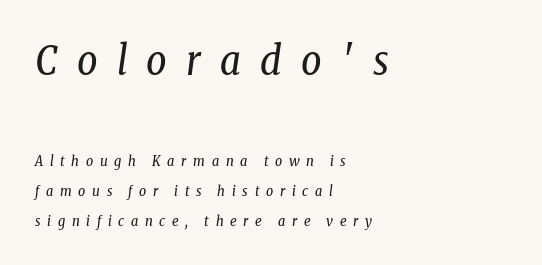
A typesetter would call this heavily tracked-out type. Stems here are at most as thick as an everyday book face. Top chunk: large. Bottom chunk: small. The rendering uses natural spacing where letterforms have individual widths. The axis of the letterforms is tilted away from vertical. The typesetter chose a ragged-right arrangement here.
